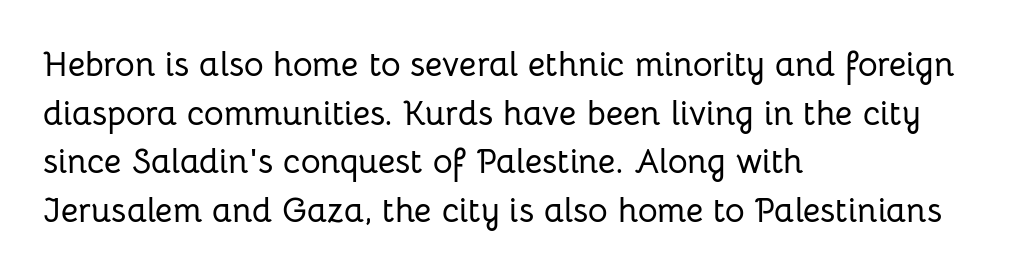
The image shows 34 px sans-serif type, upright; set left-aligned, normal line spacing (1.43x), normal letter spacing, not underlined; low stroke contrast and a medium x-height.
